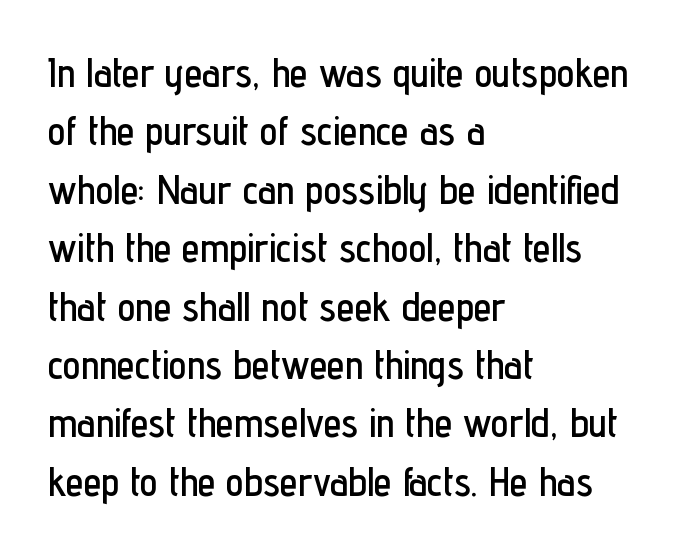
Q: Is the text italic (slanted)? A: No, it is upright.
Q: Is the typeface a serif or a sans-serif typeface? A: Sans-serif.
Q: Is the text underlined? A: No.
Q: How is the paragraph aligned? A: Left-aligned.
Q: Is the spacing between letters normal or unusually wide? A: Normal.
Q: Is the spacing between lines tight, normal or loose? A: Normal.
Q: Width (condensed, normal, or wide)? A: Condensed.
Q: Stroke contrast? A: Low.
Q: x-height? A: Medium.
Q: Monospaced? A: No.
